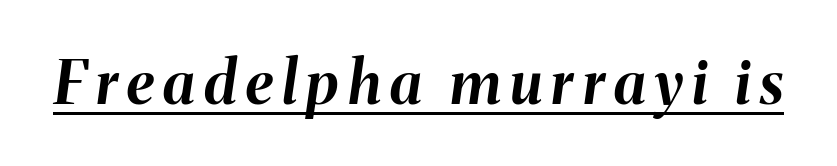
Q: Is the text bold? A: Yes.
Q: Is the text italic (slanted)? A: Yes, it leans right by about 8 degrees.
Q: Is the text underlined? A: Yes.
Q: Width (condensed, normal, or wide)? A: Normal.
Q: Stroke contrast? A: Medium.
Q: x-height? A: Medium.
Q: Monospaced? A: No.
